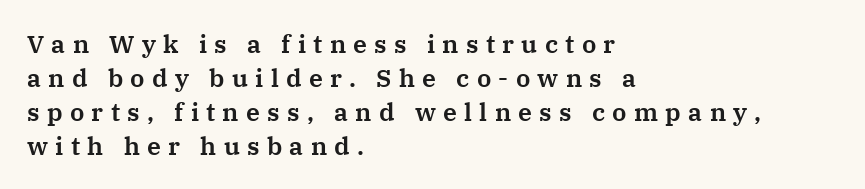
Plain, unruled lines of type. Leftover space on each line is placed entirely after the last word. Baseline-to-baseline distance is the conventional proportion of letter height. It's the straight-up-and-down kind of type.
